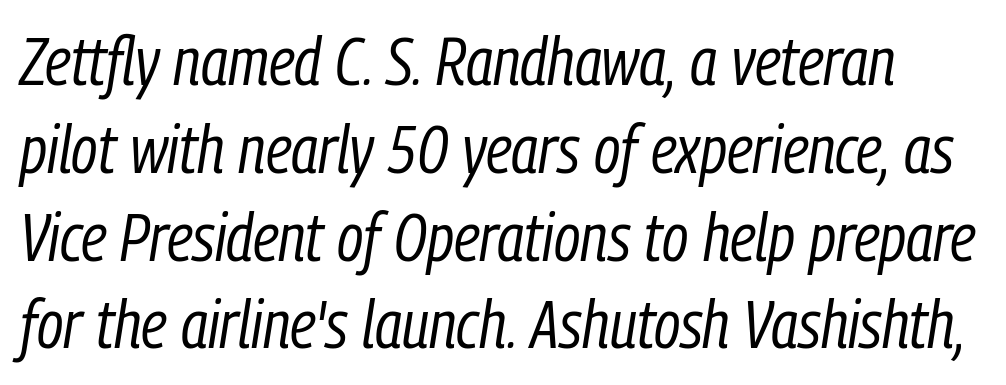
The passage shown is typed in a proportional face where columns would drift. Does the lettering tilt? It does — this is italic. What stands out about the letter spacing? Nothing — it is the standard amount. The characters are drawn with everyday or finer stroke widths. Descender tails drop into unmarked territory.
